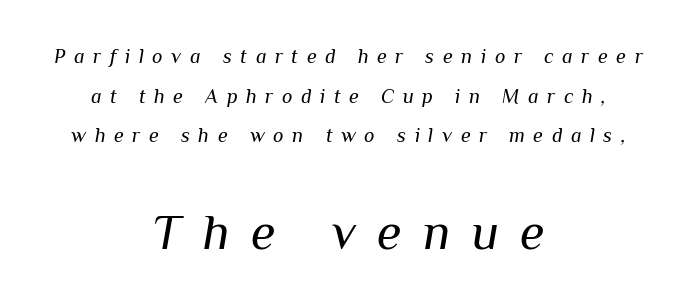
{"italic": "yes", "lean": "right", "slant_degrees": 10, "bold": "no", "weight": "regular", "width": "normal", "stroke_contrast": "medium", "x_height": "medium", "monospaced": "no", "underline": "no", "align": "center", "line_spacing": "loose", "line_spacing_ratio": 1.98, "letter_spacing": "wide", "letter_spacing_em": 0.43, "larger_block": "second", "size_ratio": 2.5, "glyph_px": 50}
